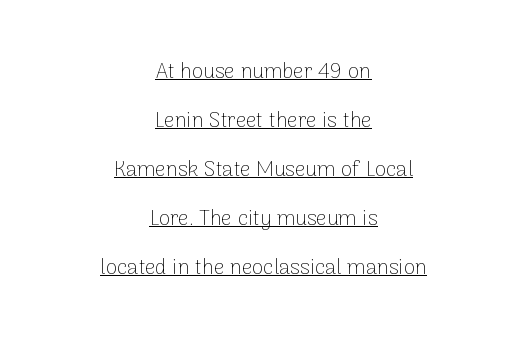
A centered setting, common on invitations and titles, is used for this passage. The weight tops out at a normal text grade. Posture: upright roman. The rendering uses a large line-height, opening up the rows. The sample's only ornament is a line tracing under the words. The type is set solid horizontally, with unmodified tracking.
